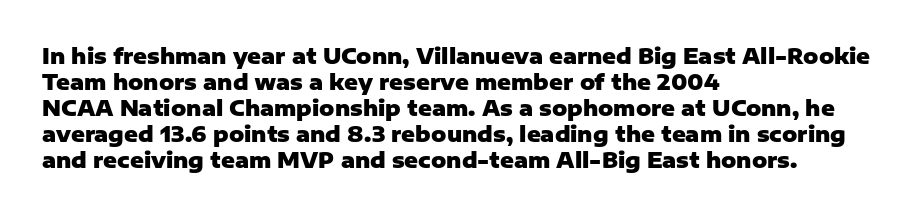
{"italic": "no", "bold": "yes", "underline": "no", "align": "left", "line_spacing_ratio": 1.24, "letter_spacing": "normal", "letter_spacing_em": 0.0, "glyph_px": 21}
